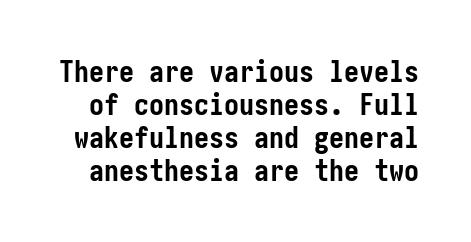
The image shows 30 px semibold, condensed sans-serif type, upright; set tight line spacing (1.1x), normal letter spacing, not underlined; low stroke contrast and a medium x-height.
